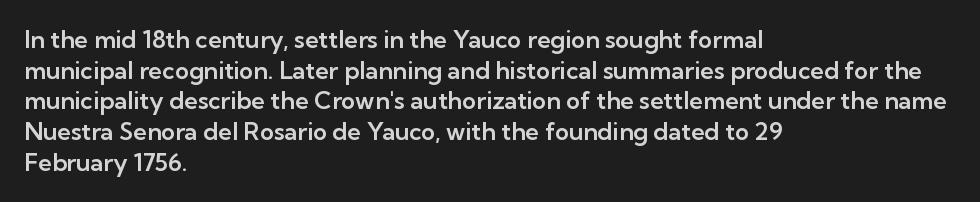
These lines stack with their left ends in a neat column. This sample uses plain, unmodified letter spacing. Rows of type keep a routine distance in the vertical direction. The glyphs are unaccompanied by any horizontal stroke below them. Vertical strokes here are truly vertical.
